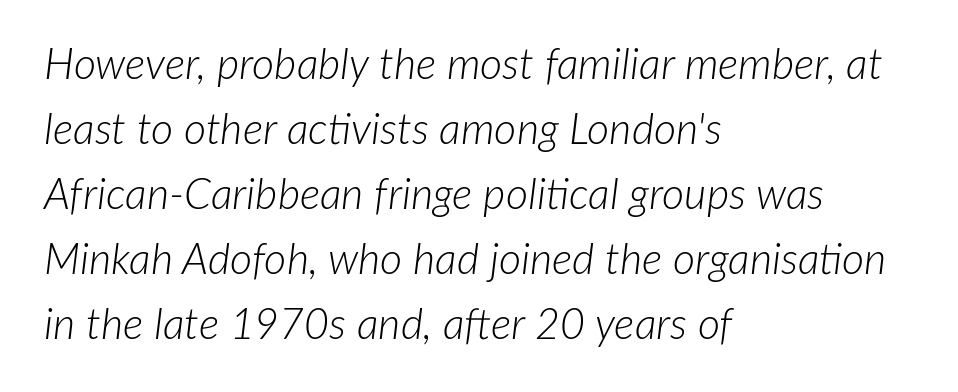
The passage shown stacks its lines at a standard gap. Does the copy run flush right? No — it runs flush left. No heavy texture on the line: the type isn't bold. Check under the words: just untouched page. What stands out about the letter spacing? Nothing — it is the standard amount.
